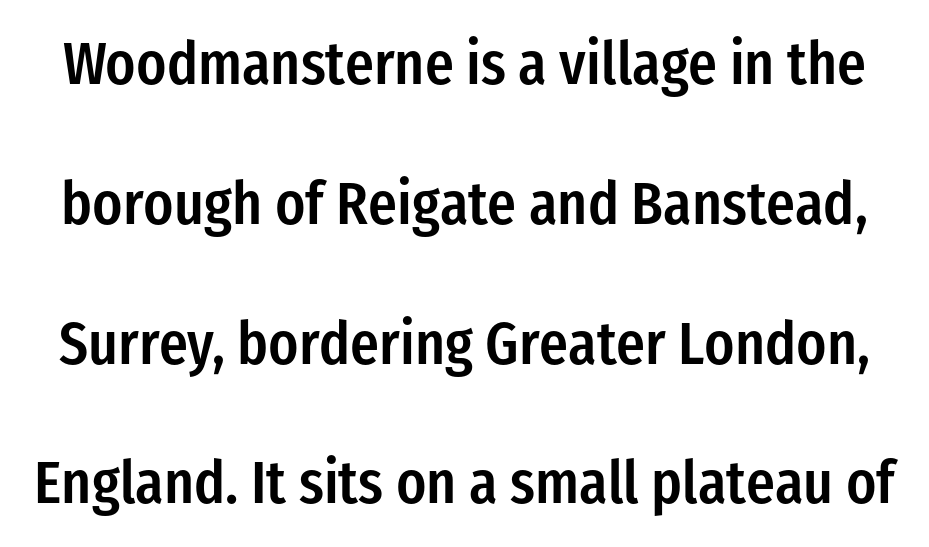
The image shows 60 px semibold, condensed sans-serif type, upright; set loose line spacing (2.33x), normal letter spacing, not underlined; low stroke contrast and a medium x-height.
